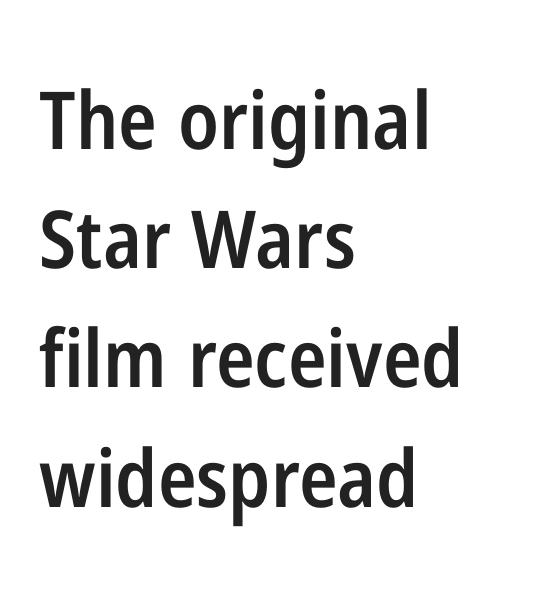
Q: Is the text bold? A: Semi-bold.
Q: Is the text italic (slanted)? A: No, it is upright.
Q: Is the typeface a serif or a sans-serif typeface? A: Sans-serif.
Q: Is the text underlined? A: No.
Q: How is the paragraph aligned? A: Left-aligned.
Q: Is the spacing between letters normal or unusually wide? A: Normal.
Q: Is the spacing between lines tight, normal or loose? A: Normal.
Q: Width (condensed, normal, or wide)? A: Condensed.
Q: Stroke contrast? A: Low.
Q: x-height? A: Medium.
Q: Monospaced? A: No.
